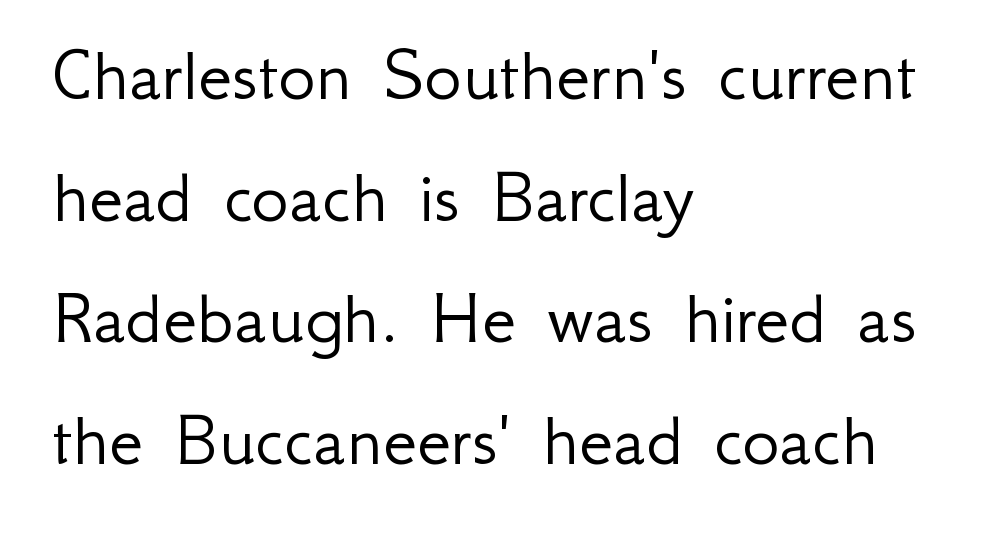
The image shows 78 px light sans-serif type, upright; set left-aligned, normal line spacing (1.56x), normal letter spacing, not underlined; low stroke contrast and a small x-height.
